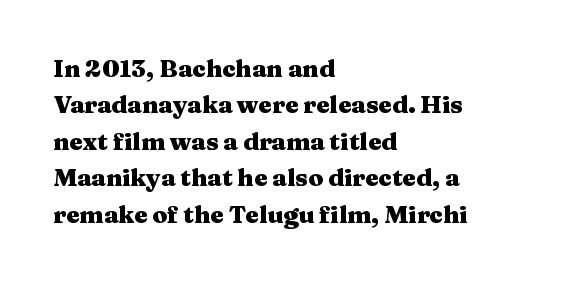
{"italic": "no", "bold": "yes", "underline": "no", "align": "left", "line_spacing": "normal", "line_spacing_ratio": 1.52, "letter_spacing": "normal", "letter_spacing_em": 0.0, "glyph_px": 24}
